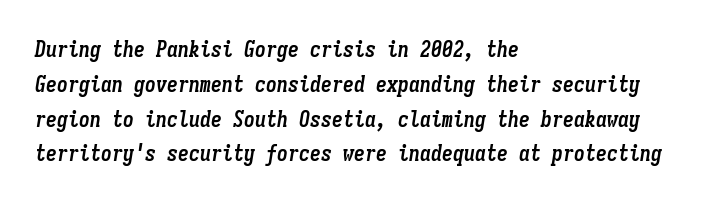
The letters sit at their default tracking, neither squeezed nor spread. The rendering uses a bold face; every stroke is thick and dark. Vertically, the passage feels balanced, rows spaced as you'd expect. Honestly, there is no underline to notice here at all. The font's italic variant was chosen for this text. The text block is weighted toward the left margin, trailing off unevenly rightward.
